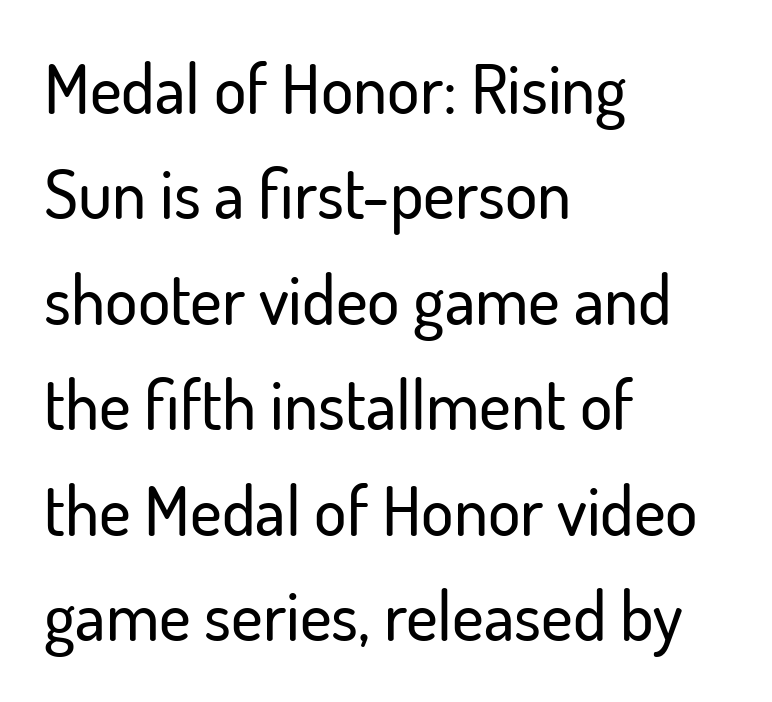
{"serif": "no", "italic": "no", "width": "normal", "stroke_contrast": "low", "x_height": "small", "monospaced": "no", "underline": "no", "align": "left", "line_spacing": "normal", "line_spacing_ratio": 1.55, "letter_spacing": "normal", "letter_spacing_em": 0.0, "glyph_px": 68}
